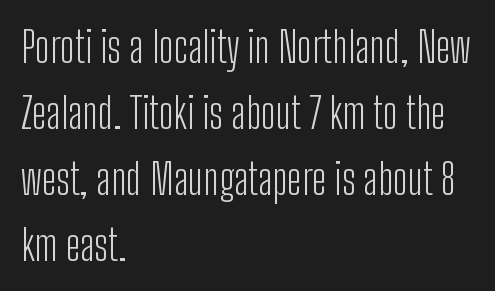
The rendering anchors every line to the left-hand side. What kind of face is this? One without serifs — a sans. Letters rest on an invisible, unmarked baseline. The designer left line spacing at the default. The face used here is rendered with its standard letterfit. Posture: vertical.
